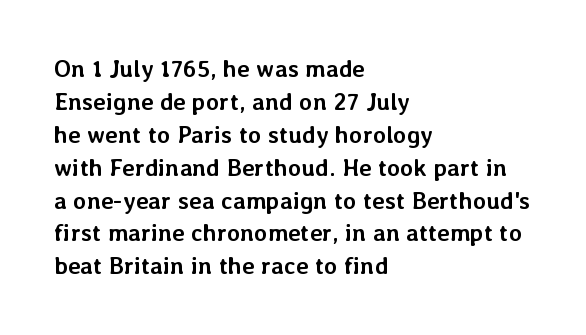
The tracking reads as untouched default to a designer's eye. Check the space under the baseline: it is left empty. The letters stand straight up with perfectly vertical stems. Each line starts at the same left margin while the right side varies. Weight check: bold — yes, fully. These lines sit exactly where default settings would place them.
